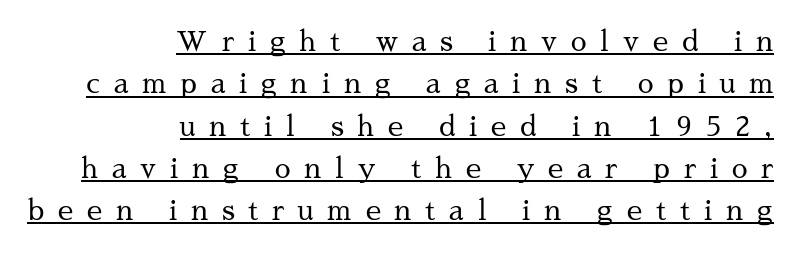
Varying glyph widths throughout — classic text-font behaviour. Has an underline been added? It has. Ink coverage per letter is moderate at most. One glance says typical: line gaps are just what's usual. Type style note: has serifs. When letters stand straight like this, we call the style roman or upright.
